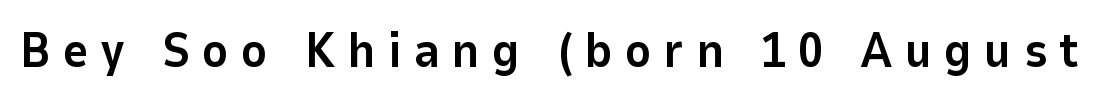
{"serif": "no", "italic": "no", "bold": "yes", "weight": "bold", "width": "normal", "stroke_contrast": "low", "x_height": "medium", "monospaced": "no", "underline": "no", "letter_spacing": "wide", "letter_spacing_em": 0.25, "glyph_px": 49}
